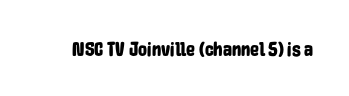
These lines keep a tight, regular rhythm from letter to letter. Unmarked baselines from the first word to the last. Italic: no, the glyphs are upright roman.
